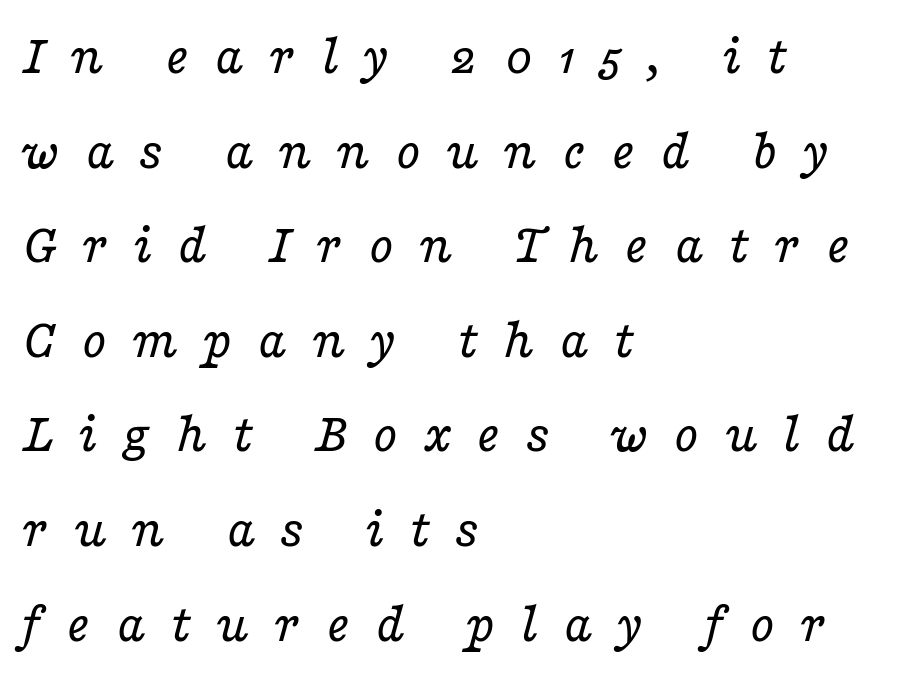
The strokes carry an ordinary text weight at most. The designer went with a serif here, giving each stem small feet. Compared with a centered layout, this one pins lines to the left instead. This is oblique type, the kind used for emphasis or titles. Evenly set lines give the paragraph a standard silhouette. The passage shown has open, widely tracked lettering throughout.
